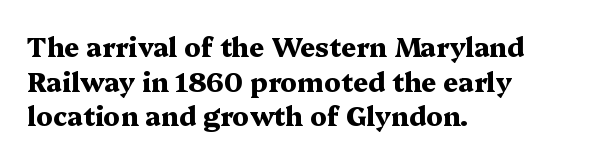
{"italic": "no", "bold": "yes", "underline": "no", "align": "left", "line_spacing": "normal", "line_spacing_ratio": 1.33, "letter_spacing": "normal", "letter_spacing_em": 0.0, "glyph_px": 26}
